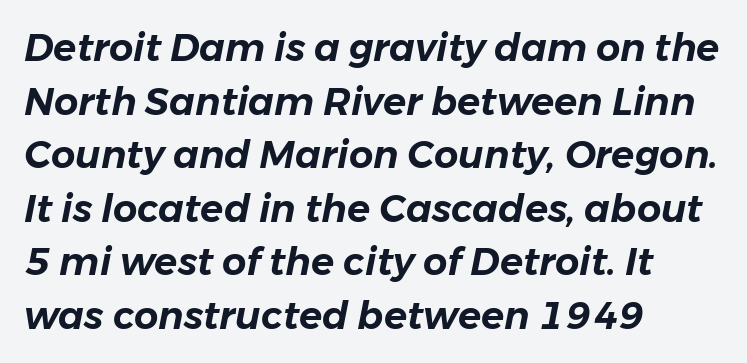
Regarding leading, the lines here are spaced in the standard way. Casual observation: everything's shoved over to the left. These lines were composed using italics. Default kerning and tracking; the words read as compact shapes. The passage shown is typed in a proportional face where columns would drift. The string is rendered with underlining switched off.
